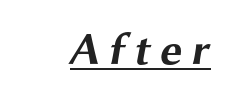
Q: Is the text bold? A: Yes.
Q: Is the typeface a serif or a sans-serif typeface? A: Sans-serif.
Q: Is the text underlined? A: Yes.
Q: How is the paragraph aligned? A: Right-aligned.
Q: Width (condensed, normal, or wide)? A: Wide.
Q: Stroke contrast? A: Medium.
Q: x-height? A: Medium.
Q: Monospaced? A: No.
